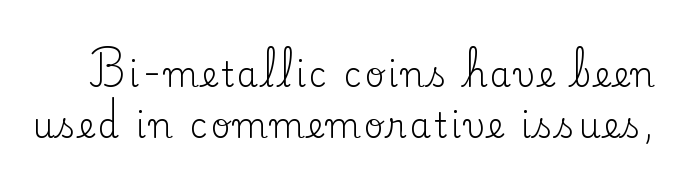
Q: Is the text bold? A: No.
Q: Is the text italic (slanted)? A: No, it is upright.
Q: Is the text underlined? A: No.
Q: Is the spacing between lines tight, normal or loose? A: Normal.
Q: Width (condensed, normal, or wide)? A: Normal.
Q: Stroke contrast? A: Low.
Q: x-height? A: Small.
Q: Monospaced? A: No.
